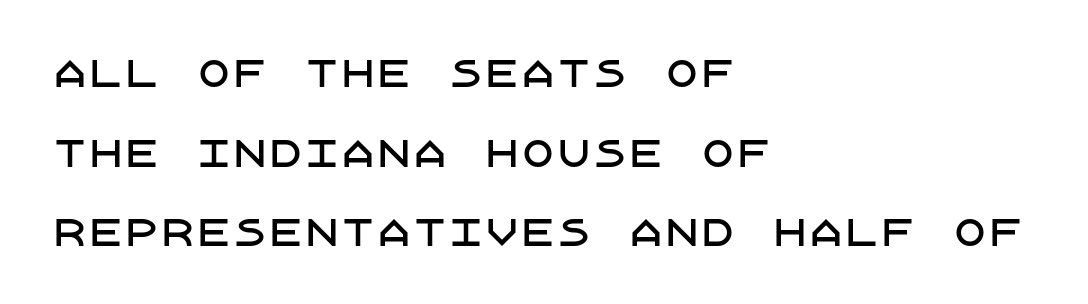
Q: Is the text italic (slanted)? A: No, it is upright.
Q: Is the typeface a serif or a sans-serif typeface? A: Sans-serif.
Q: Is the text underlined? A: No.
Q: How is the paragraph aligned? A: Left-aligned.
Q: Is the spacing between letters normal or unusually wide? A: Normal.
Q: Is the spacing between lines tight, normal or loose? A: Loose.
Q: Width (condensed, normal, or wide)? A: Normal.
Q: Stroke contrast? A: Low.
Q: x-height? A: Large.
